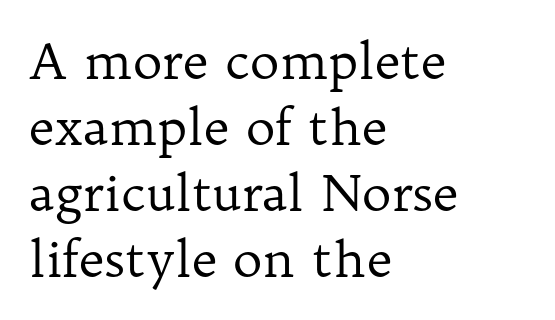
{"serif": "yes", "italic": "no", "bold": "no", "weight": "regular", "width": "normal", "stroke_contrast": "low", "x_height": "medium", "monospaced": "no", "underline": "no", "align": "left", "line_spacing": "normal", "line_spacing_ratio": 1.32, "letter_spacing": "normal", "letter_spacing_em": 0.0, "glyph_px": 50}
